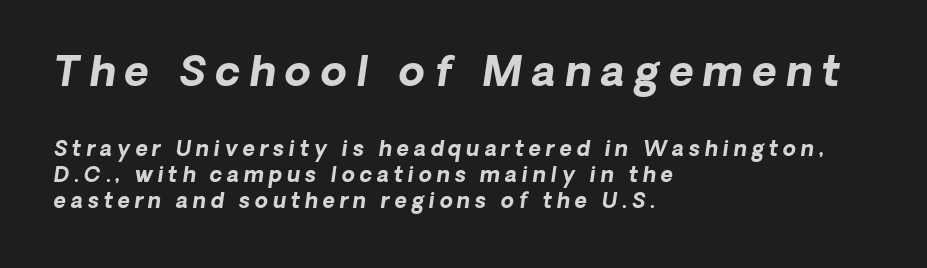
The gap between lines stays unmarked. Weight check: bold — yes, fully. Top chunk: large. Bottom chunk: small. The tracking jumps out immediately: characters are airy and widely separated. The characters display no serif detailing; their extremities are plain. These lines are set flush left with a ragged right edge.
